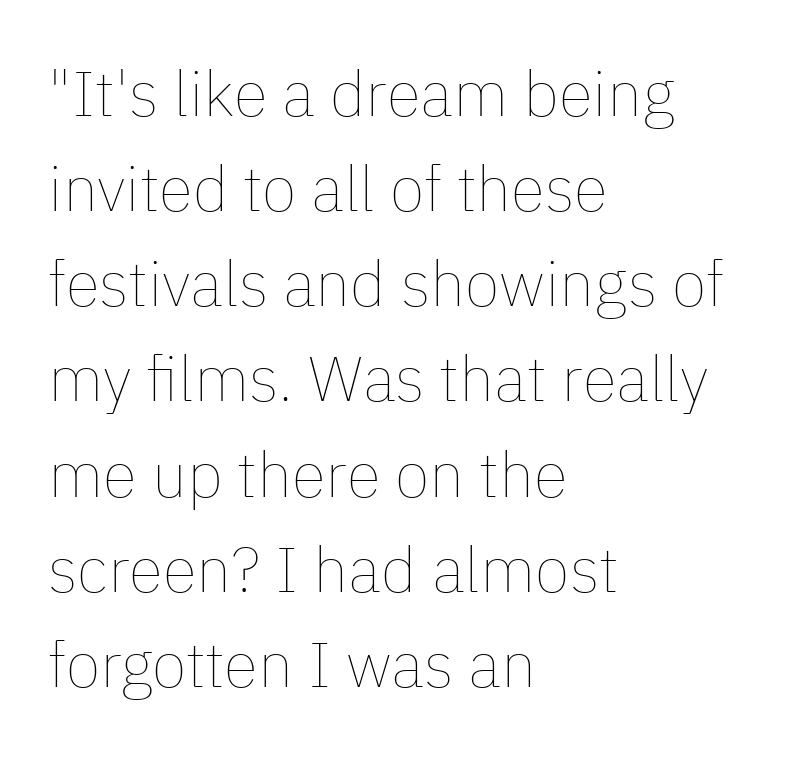
{"italic": "no", "bold": "no", "weight": "thin", "width": "normal", "stroke_contrast": "low", "x_height": "medium", "monospaced": "no", "underline": "no", "align": "left", "line_spacing": "normal", "line_spacing_ratio": 1.51, "letter_spacing": "normal", "letter_spacing_em": 0.0, "glyph_px": 63}
